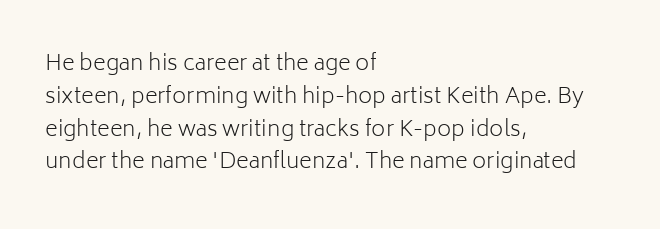
The image shows 22 px text type, upright; set left-aligned, normal line spacing (1.49x), normal letter spacing, not underlined.
